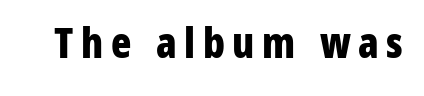
Stroke thickness is high; the sample reads as a true bold. These lines are composed in type without serifs. No word sits above an underline. The rendering uses natural spacing where letterforms have individual widths. Style check: upright.
